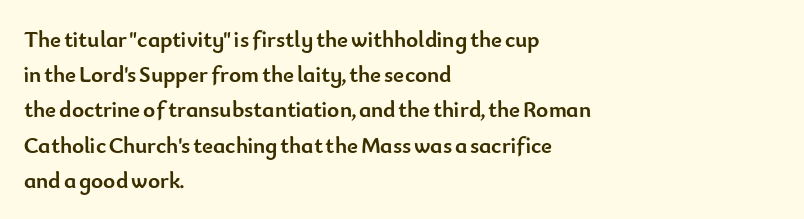
The image shows 23 px bold type, upright; set left-aligned, normal line spacing (1.53x), normal letter spacing, not underlined.
